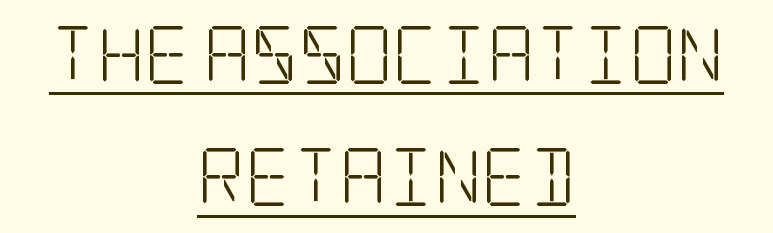
The image shows 58 px light, condensed serif type, upright; set centered, loose line spacing (2.11x), normal letter spacing, underlined; low stroke contrast and a large x-height.
